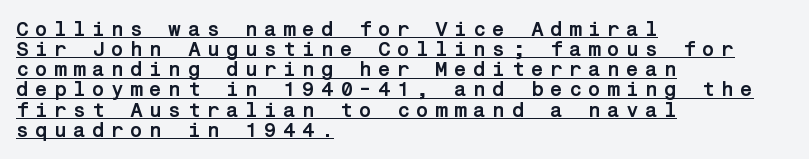
Q: Is the text bold? A: Yes.
Q: Is the text italic (slanted)? A: No, it is upright.
Q: Is the text underlined? A: Yes.
Q: How is the paragraph aligned? A: Left-aligned.
Q: Is the spacing between letters normal or unusually wide? A: Unusually wide.
Q: Is the spacing between lines tight, normal or loose? A: Tight.
